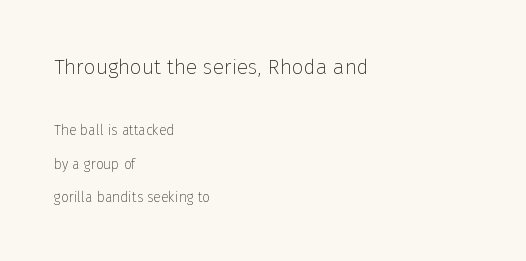
Quick note: underline off. Size contrast runs from large at the top to small at the bottom. Rows of type keep a wide berth in the vertical direction. The cut favours lightness, reaching ordinary text weight at its darkest. The letters stand straight up with perfectly vertical stems. Characters follow at the spacing the type designer built in.
